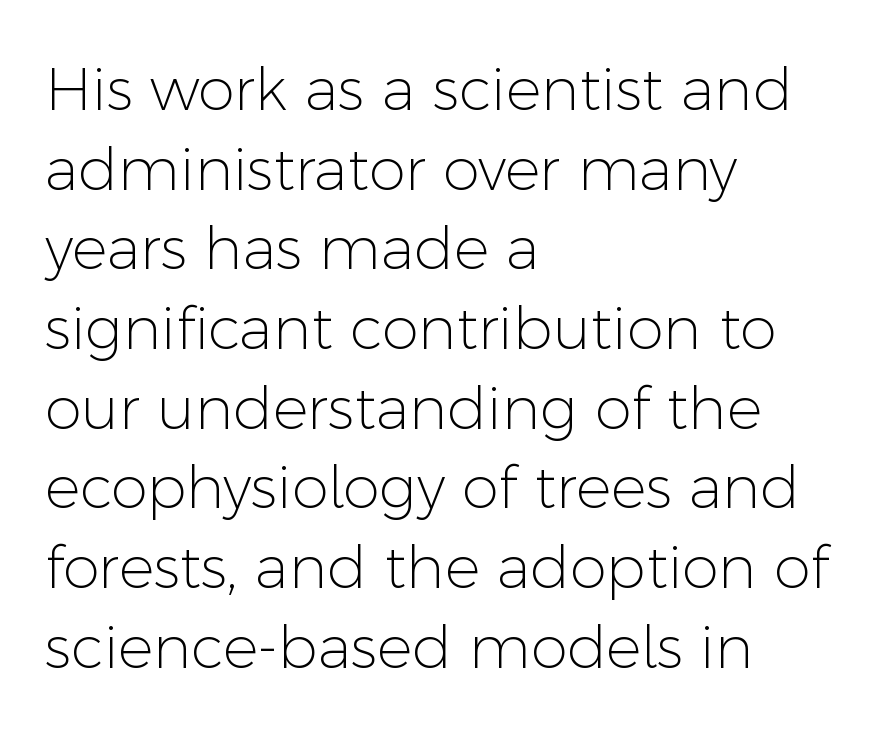
{"serif": "no", "italic": "no", "bold": "no", "weight": "light", "width": "normal", "stroke_contrast": "low", "x_height": "medium", "monospaced": "no", "underline": "no", "align": "left", "line_spacing": "normal", "line_spacing_ratio": 1.35, "letter_spacing": "normal", "letter_spacing_em": 0.0, "glyph_px": 59}
